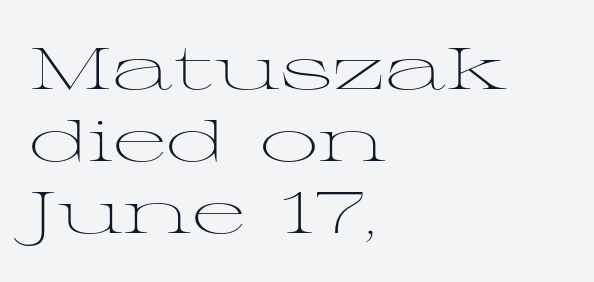
{"serif": "yes", "italic": "no", "bold": "no", "weight": "light", "width": "wide", "stroke_contrast": "medium", "x_height": "medium", "monospaced": "no", "underline": "no", "align": "left", "line_spacing_ratio": 1.24, "letter_spacing": "normal", "letter_spacing_em": 0.0, "glyph_px": 58}
